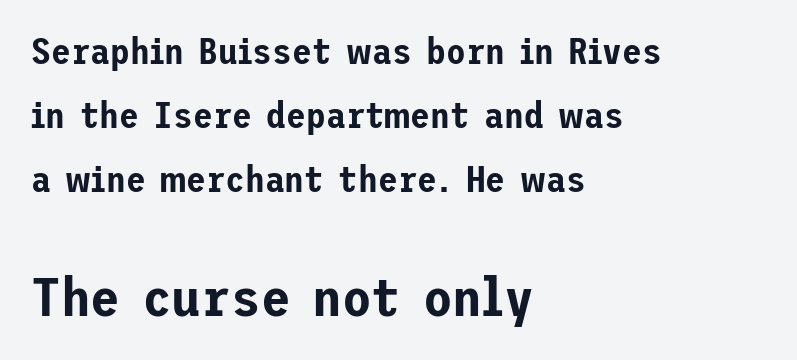
Q: Is the text italic (slanted)? A: No, it is upright.
Q: Is the typeface a serif or a sans-serif typeface? A: Sans-serif.
Q: Is the text underlined? A: No.
Q: How is the paragraph aligned? A: Left-aligned.
Q: Is the spacing between letters normal or unusually wide? A: Normal.
Q: Which block of text is set in a larger size, the first (top) or the second (bottom)? A: The second (bottom) one.
Q: Width (condensed, normal, or wide)? A: Normal.
Q: Stroke contrast? A: Low.
Q: x-height? A: Medium.
